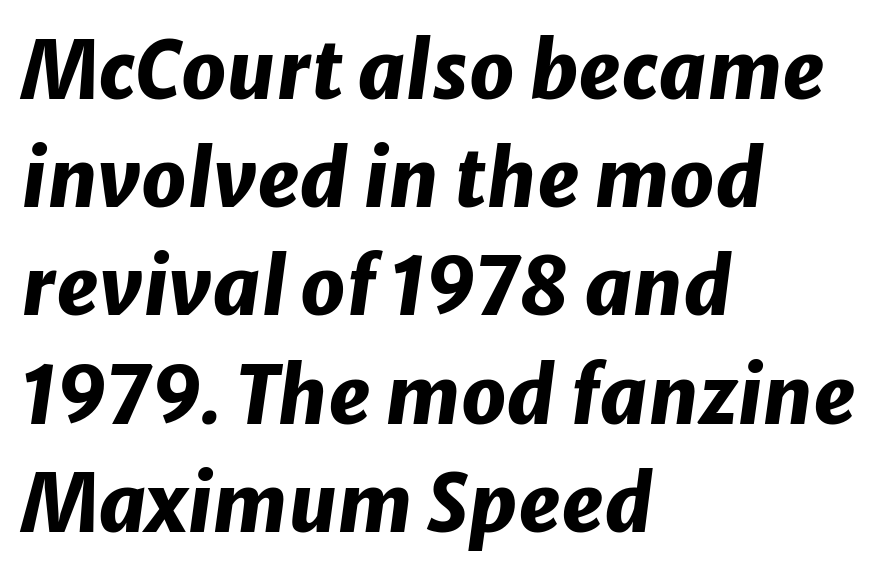
Rows of type keep a routine distance in the vertical direction. Compared with ordinary roman type, these characters are visibly tilted. Proportional: the letters do not fall into vertical columns. The passage shown is emphatically bold. Tracking here is standard; glyphs follow each other at the usual distance. These lines stack with their left ends in a neat column.
